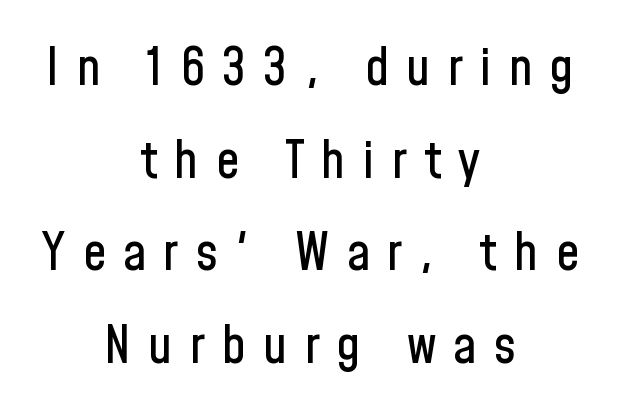
Q: Is the text italic (slanted)? A: No, it is upright.
Q: Is the typeface a serif or a sans-serif typeface? A: Sans-serif.
Q: Is the text underlined? A: No.
Q: How is the paragraph aligned? A: Centered.
Q: Is the spacing between letters normal or unusually wide? A: Unusually wide.
Q: Width (condensed, normal, or wide)? A: Condensed.
Q: Stroke contrast? A: Low.
Q: x-height? A: Medium.
Q: Monospaced? A: No.
